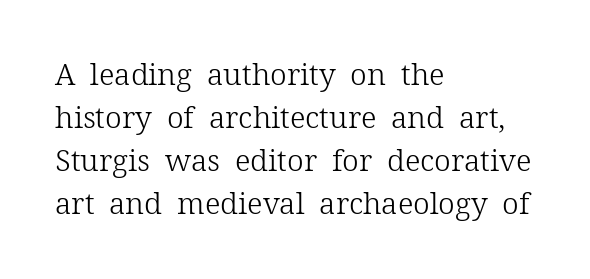
Q: Is the text bold? A: No.
Q: Is the text italic (slanted)? A: No, it is upright.
Q: Is the typeface a serif or a sans-serif typeface? A: Serif.
Q: Is the text underlined? A: No.
Q: How is the paragraph aligned? A: Left-aligned.
Q: Is the spacing between letters normal or unusually wide? A: Normal.
Q: Is the spacing between lines tight, normal or loose? A: Normal.
Q: Width (condensed, normal, or wide)? A: Normal.
Q: Stroke contrast? A: Low.
Q: x-height? A: Medium.
Q: Monospaced? A: No.
